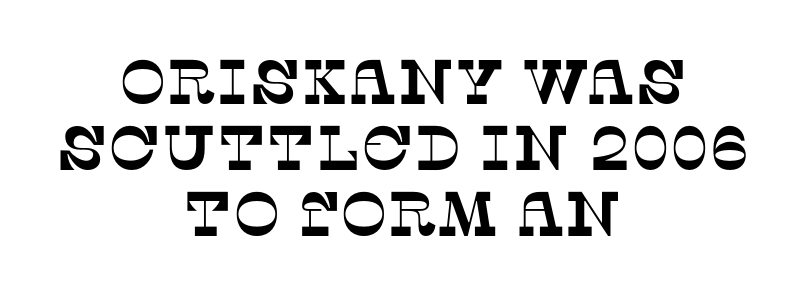
The image shows 63 px serif type; set centered, tight line spacing (1.05x), normal letter spacing, not underlined; low stroke contrast and a large x-height.
